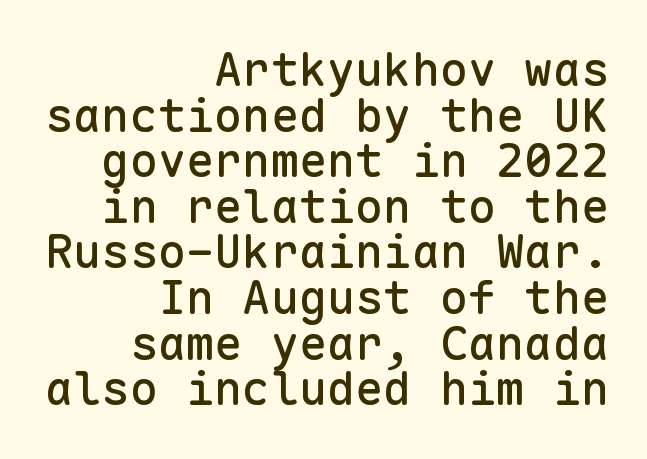
Q: Is the text italic (slanted)? A: No, it is upright.
Q: Is the typeface a serif or a sans-serif typeface? A: Sans-serif.
Q: Is the text underlined? A: No.
Q: How is the paragraph aligned? A: Right-aligned.
Q: Is the spacing between letters normal or unusually wide? A: Normal.
Q: Is the spacing between lines tight, normal or loose? A: Tight.
Q: Width (condensed, normal, or wide)? A: Normal.
Q: Stroke contrast? A: Low.
Q: x-height? A: Medium.
Q: Monospaced? A: Yes.
